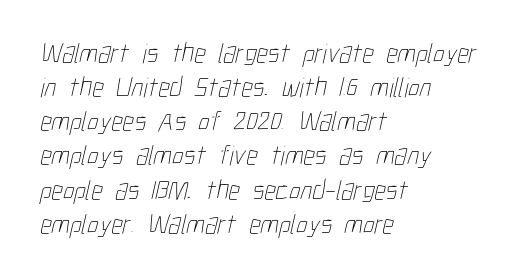
The gaps between neighbouring characters are ordinary and unremarkable. Note the varied advance widths — an 'i' is clearly narrower than an 'm'. The weight tops out at a normal text grade. Has an underline been added? It has not. Each line starts at the same left margin while the right side varies.
